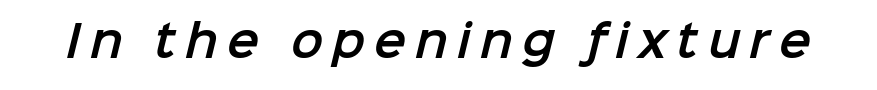
The image shows 43 px sans-serif type; set unusually wide letter spacing (+0.21 em), not underlined; low stroke contrast and a medium x-height.
